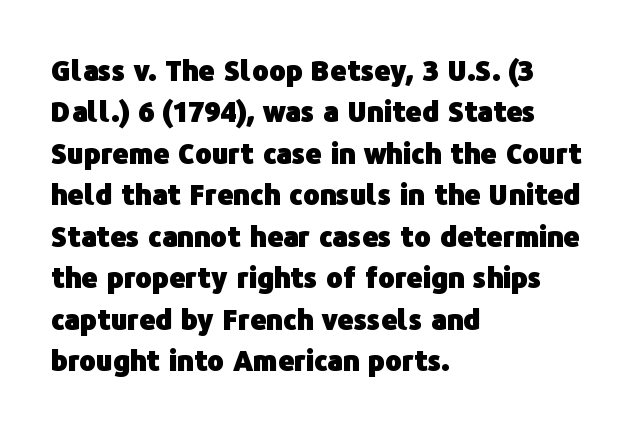
The image shows 28 px heavy sans-serif type, upright; set left-aligned, normal line spacing (1.48x), normal letter spacing, not underlined; low stroke contrast and a medium x-height.
